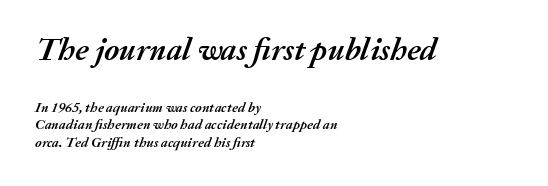
The image shows 32 px semibold type, italic (leaning right); set left-aligned, normal line spacing (1.25x), normal letter spacing, not underlined; the first (top) block is 2.29x larger; medium stroke contrast and a medium x-height.
